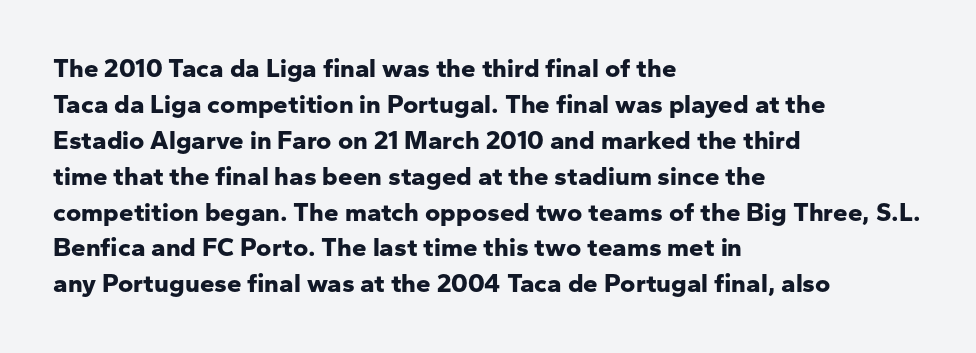
{"italic": "no", "bold": "yes", "underline": "no", "align": "left", "line_spacing": "normal", "line_spacing_ratio": 1.38, "letter_spacing": "normal", "letter_spacing_em": 0.0, "glyph_px": 26}
